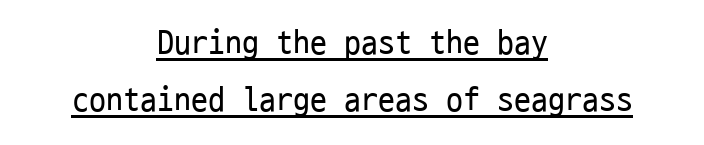
{"serif": "no", "italic": "no", "bold": "no", "weight": "regular", "width": "condensed", "stroke_contrast": "low", "x_height": "medium", "monospaced": "yes", "underline": "yes", "align": "center", "line_spacing": "normal", "line_spacing_ratio": 1.69, "letter_spacing": "normal", "letter_spacing_em": 0.0, "glyph_px": 34}
